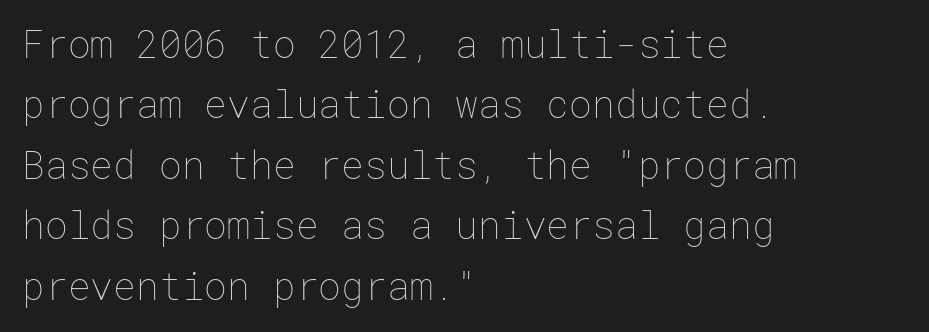
These lines were composed using upright roman letters. Each row of text sits above clean, open space. Casual observation: everything's shoved over to the left. The vertical gap from one line to the next is medium.
